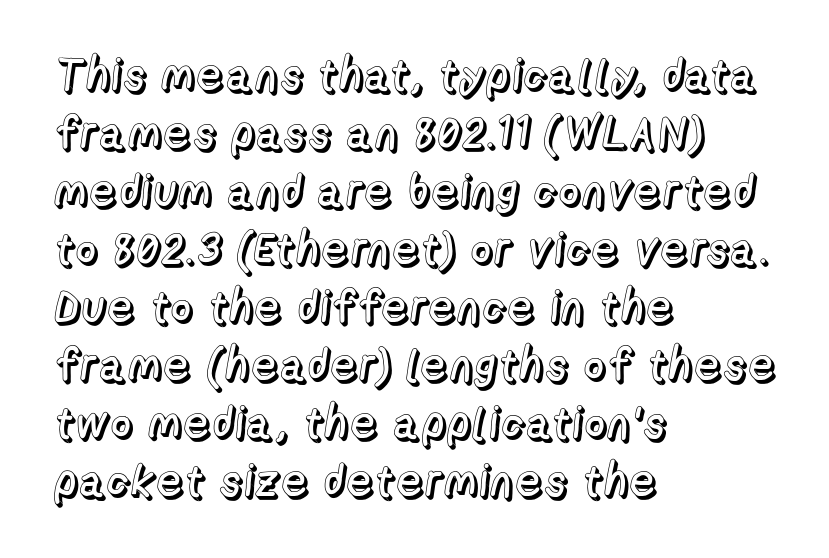
{"width": "normal", "x_height": "medium", "monospaced": "no", "underline": "no", "align": "left", "line_spacing": "normal", "line_spacing_ratio": 1.29, "letter_spacing": "normal", "letter_spacing_em": 0.0, "glyph_px": 45}
